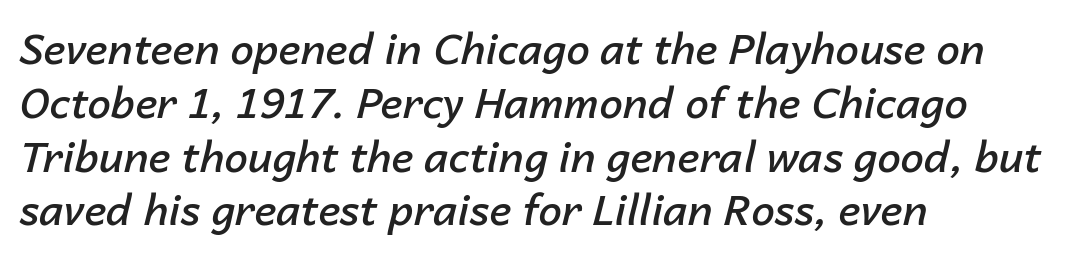
{"italic": "yes", "lean": "right", "slant_degrees": 14, "bold": "semi", "weight": "semibold", "width": "normal", "stroke_contrast": "low", "x_height": "medium", "monospaced": "no", "underline": "no", "align": "left", "line_spacing": "normal", "line_spacing_ratio": 1.28, "letter_spacing": "normal", "letter_spacing_em": 0.0, "glyph_px": 42}
